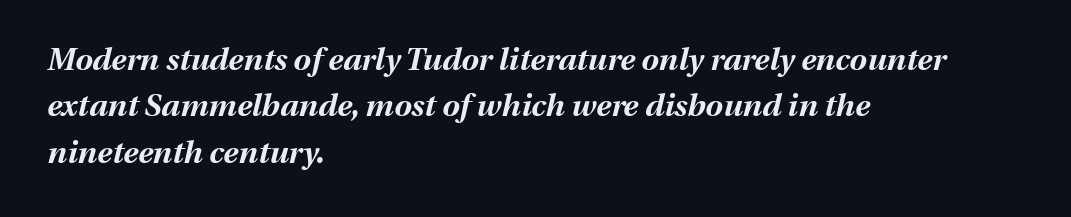
Q: Is the text bold? A: Yes.
Q: Is the text italic (slanted)? A: Yes, it leans right by about 13 degrees.
Q: Is the text underlined? A: No.
Q: How is the paragraph aligned? A: Left-aligned.
Q: Is the spacing between letters normal or unusually wide? A: Normal.
Q: Is the spacing between lines tight, normal or loose? A: Normal.
Q: Width (condensed, normal, or wide)? A: Normal.
Q: Stroke contrast? A: Medium.
Q: x-height? A: Medium.
Q: Monospaced? A: No.
